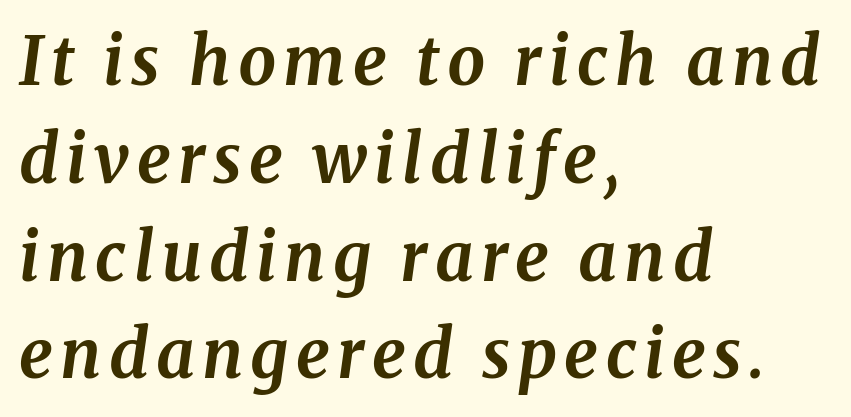
The image shows 67 px bold serif type, italic (leaning right); set left-aligned, normal line spacing (1.46x), not underlined; medium stroke contrast and a medium x-height.
